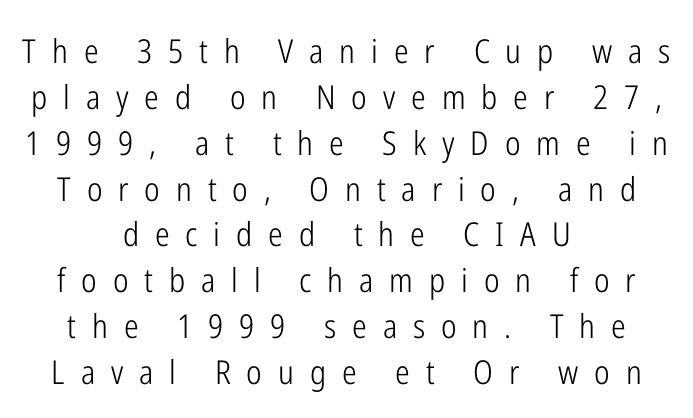
Short note: letters widely spaced. Reading down the column, the eye jumps a familiar distance to each next line. Unlike a traditional serif, this face leaves its strokes unadorned. Nothing heavy about these letters — not bold at all.
